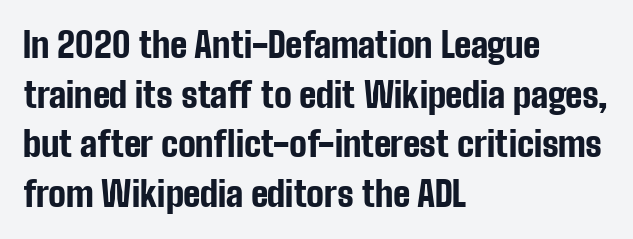
Q: Is the text bold? A: Yes.
Q: Is the text italic (slanted)? A: No, it is upright.
Q: Is the typeface a serif or a sans-serif typeface? A: Sans-serif.
Q: Is the text underlined? A: No.
Q: How is the paragraph aligned? A: Left-aligned.
Q: Is the spacing between letters normal or unusually wide? A: Normal.
Q: Is the spacing between lines tight, normal or loose? A: Normal.
Q: Width (condensed, normal, or wide)? A: Condensed.
Q: Stroke contrast? A: Low.
Q: x-height? A: Medium.
Q: Monospaced? A: No.
